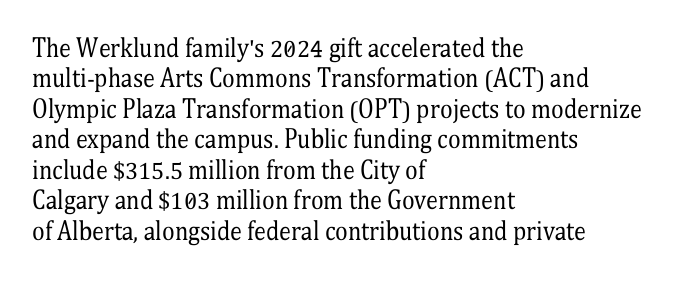
The image shows 24 px text type, upright; set left-aligned, normal line spacing (1.27x), normal letter spacing, not underlined.
